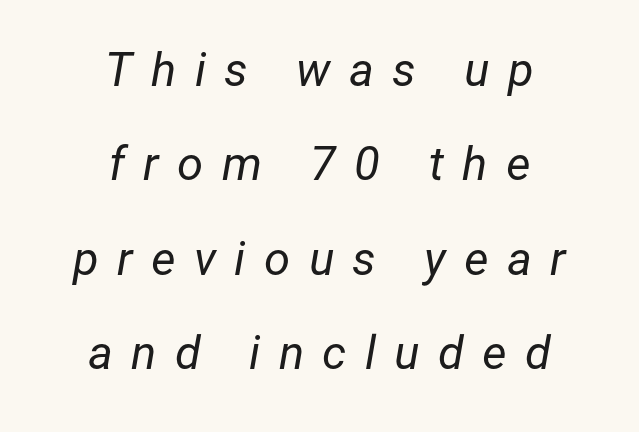
{"italic": "yes", "lean": "right", "slant_degrees": 12, "bold": "no", "weight": "regular", "width": "normal", "stroke_contrast": "low", "x_height": "medium", "monospaced": "no", "underline": "no", "align": "center", "line_spacing": "loose", "line_spacing_ratio": 2.01, "letter_spacing": "wide", "letter_spacing_em": 0.39, "glyph_px": 47}
